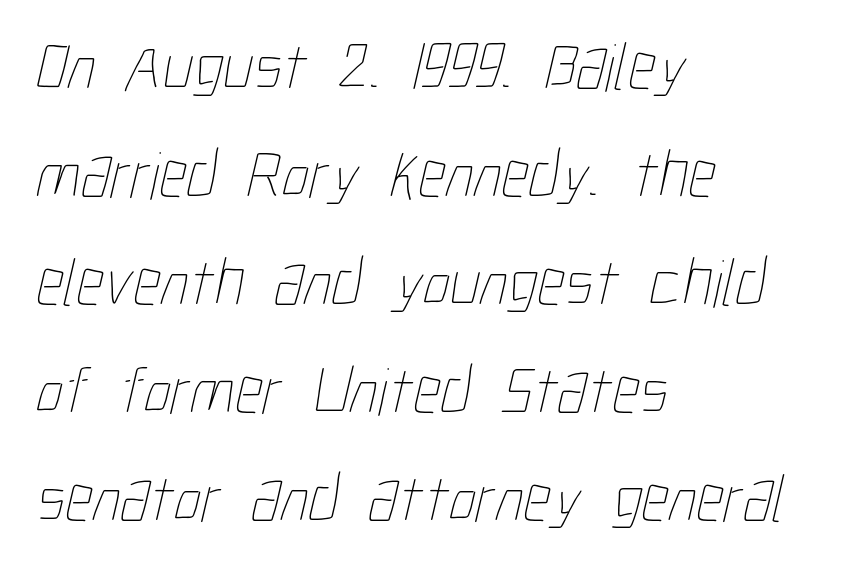
The image shows 68 px thin, condensed type; set left-aligned, normal line spacing (1.59x), normal letter spacing, not underlined; low stroke contrast and a medium x-height.
